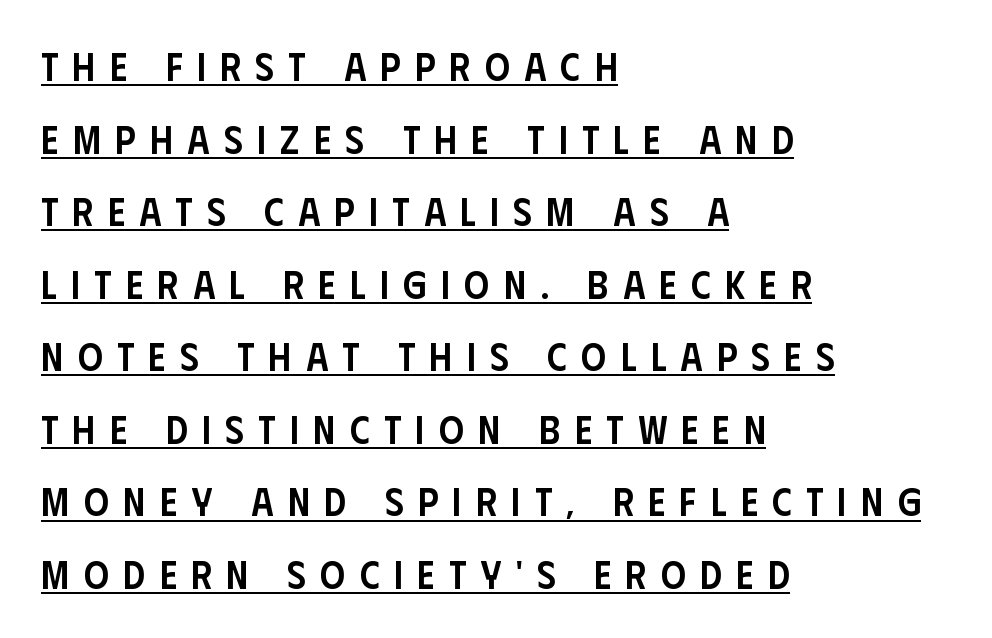
{"serif": "no", "italic": "no", "bold": "semi", "weight": "semibold", "width": "condensed", "stroke_contrast": "low", "x_height": "large", "monospaced": "no", "underline": "yes", "align": "left", "line_spacing_ratio": 1.86, "letter_spacing": "wide", "letter_spacing_em": 0.37, "glyph_px": 39}
